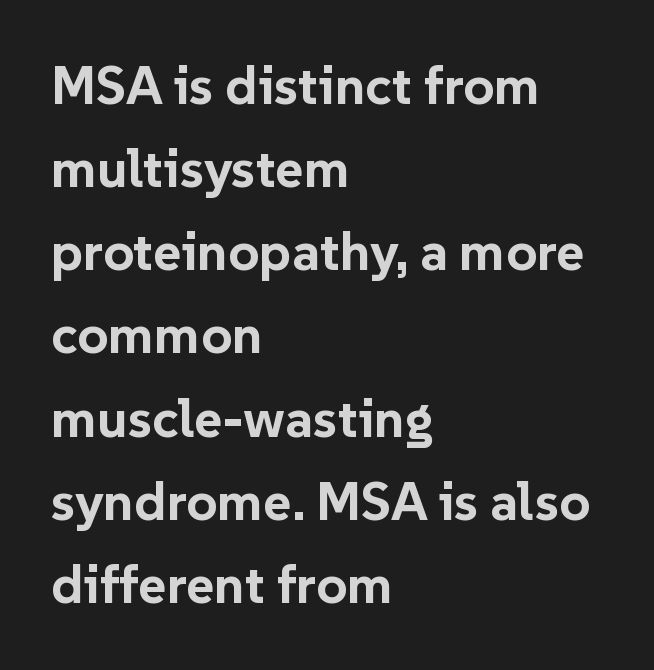
The image shows 54 px bold sans-serif type, upright; set left-aligned, normal line spacing (1.54x), normal letter spacing, not underlined; low stroke contrast and a medium x-height.
